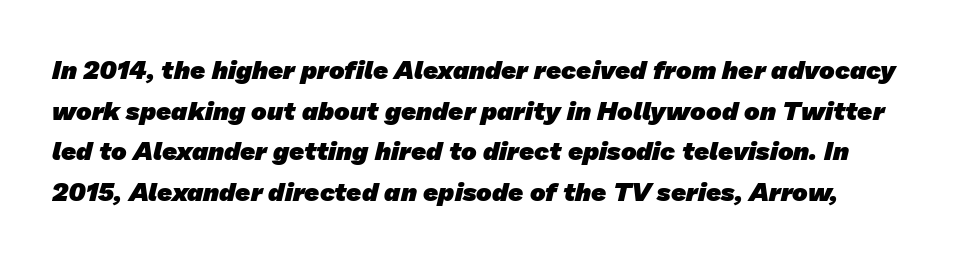
{"bold": "yes", "underline": "no", "line_spacing": "normal", "line_spacing_ratio": 1.56, "letter_spacing": "normal", "letter_spacing_em": 0.0, "glyph_px": 26}
